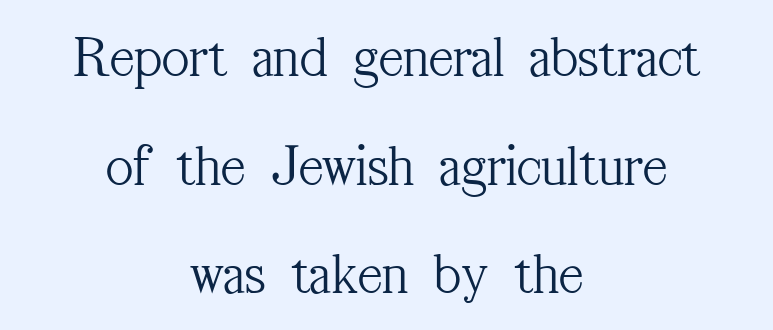
Q: Is the text bold? A: No.
Q: Is the text italic (slanted)? A: No, it is upright.
Q: Is the typeface a serif or a sans-serif typeface? A: Serif.
Q: Is the text underlined? A: No.
Q: How is the paragraph aligned? A: Centered.
Q: Is the spacing between letters normal or unusually wide? A: Normal.
Q: Width (condensed, normal, or wide)? A: Condensed.
Q: Stroke contrast? A: Medium.
Q: x-height? A: Medium.
Q: Monospaced? A: No.
